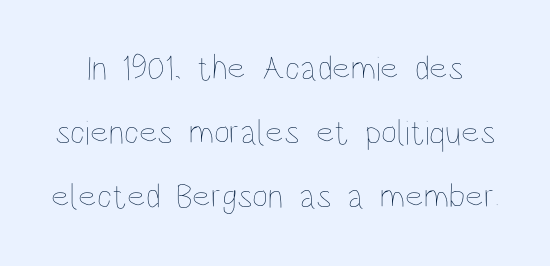
Default kerning and tracking; the words read as compact shapes. The letters advance in unequal steps, a hallmark of proportional type. The space directly below the letters is spotless. The typeface has the unassuming heft of standard copy or less. These lines were composed using upright roman letters.
